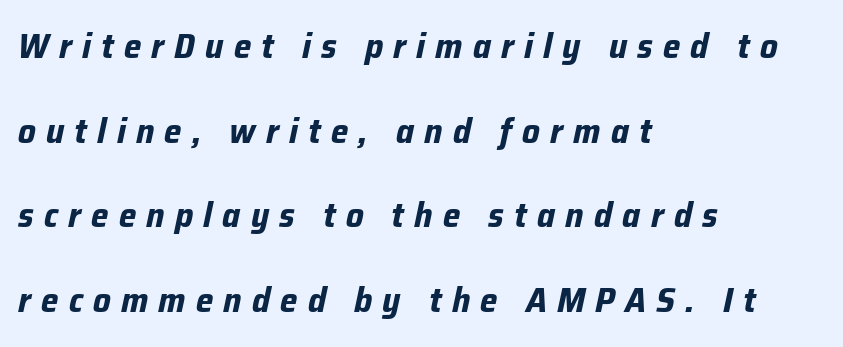
{"italic": "yes", "lean": "right", "slant_degrees": 12, "bold": "yes", "weight": "bold", "width": "normal", "stroke_contrast": "low", "x_height": "medium", "monospaced": "no", "underline": "no", "align": "left", "line_spacing": "loose", "line_spacing_ratio": 2.42, "letter_spacing": "wide", "letter_spacing_em": 0.29, "glyph_px": 35}
